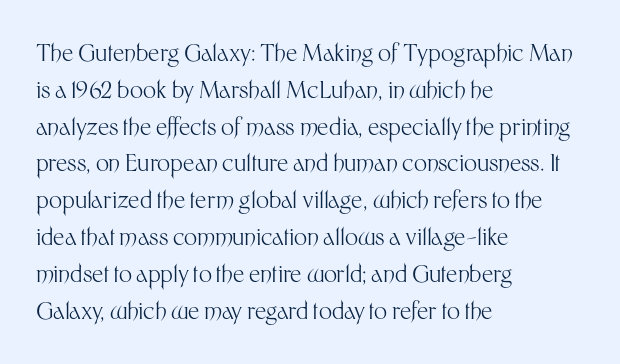
The rendering uses a moderate line-height, typical for paragraphs. The cut favours lightness, reaching ordinary text weight at its darkest. This is roman type, the default non-slanted kind. A student would call this left alignment; a typographer would say flush left, rag right. Honestly, there is no underline to notice here at all. The letterforms sit shoulder to shoulder at normal distance.
